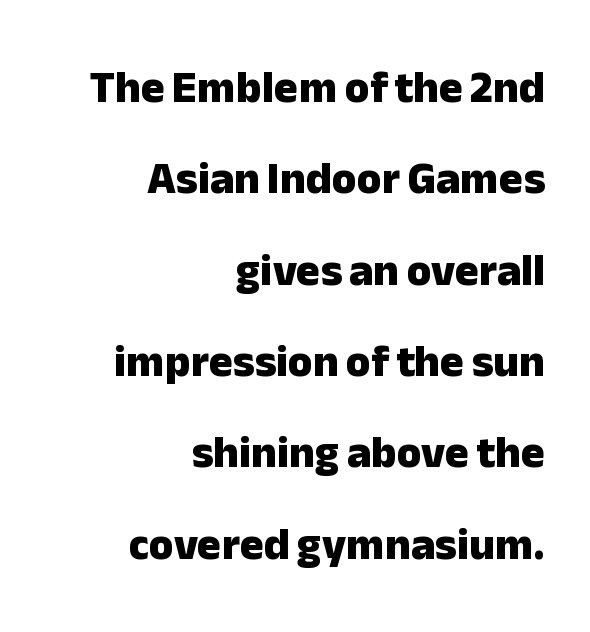
If you drew a line through each stem, it would be perfectly vertical. How heavy is the stroke? Heavy — this is a bold. Each line ends at the same right margin while the left side varies. Nobody touched the tracking dial on this one. Only glyphs here, with clear space below each row.
